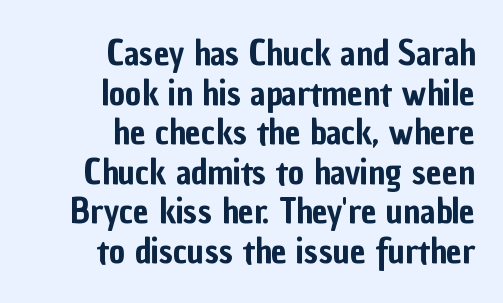
The image shows 35 px condensed sans-serif type, upright; set right-aligned, tight line spacing (1.13x), normal letter spacing, not underlined; low stroke contrast and a medium x-height.
